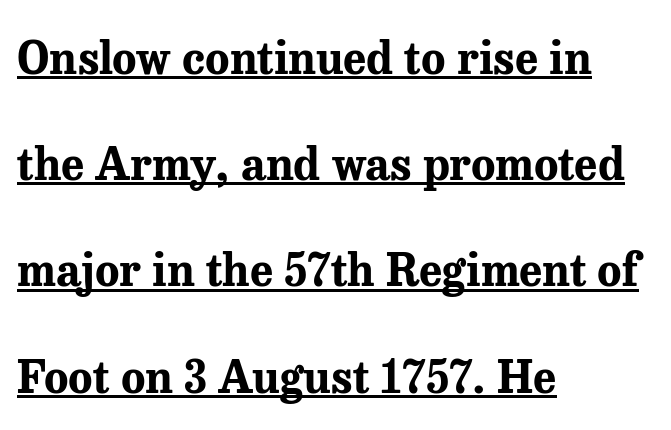
What stands out about the letter spacing? Nothing — it is the standard amount. The letters stand straight up with perfectly vertical stems. Honestly, the rows look like they've been pulled way apart. This sample uses a serif face. These lines are rendered in a variable-pitch font. These characters rest on top of a visible drawn line.
